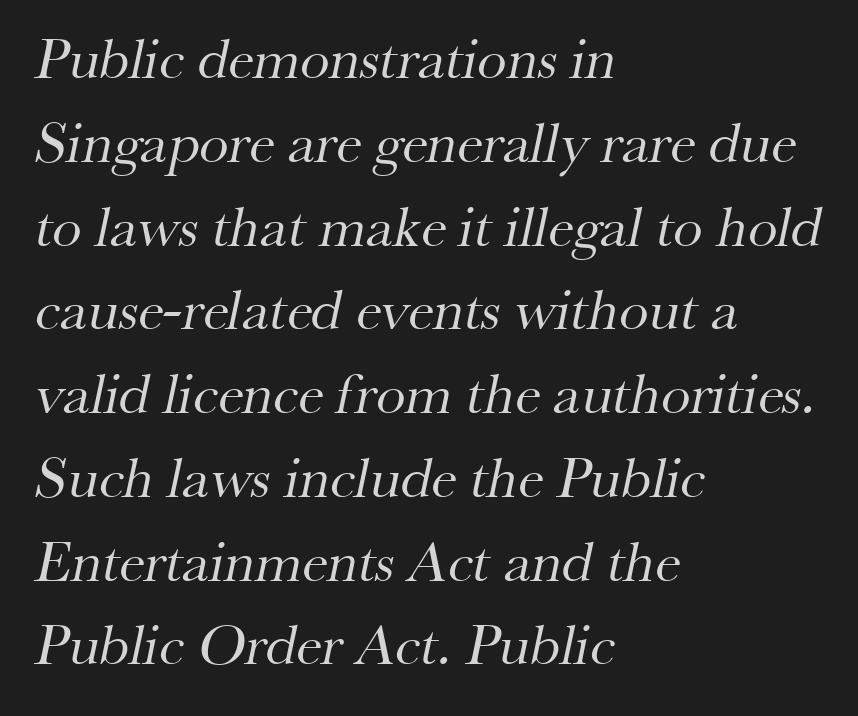
{"serif": "yes", "bold": "no", "weight": "regular", "width": "normal", "stroke_contrast": "medium", "x_height": "small", "monospaced": "no", "underline": "no", "align": "left", "line_spacing": "normal", "line_spacing_ratio": 1.42, "letter_spacing": "normal", "letter_spacing_em": 0.0, "glyph_px": 59}
